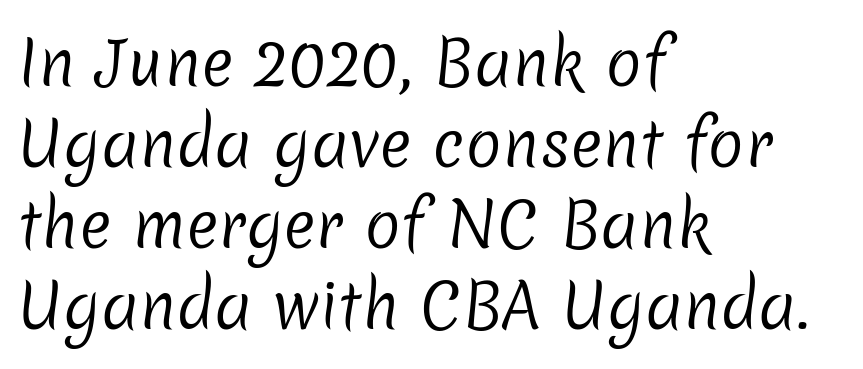
{"serif": "no", "bold": "no", "weight": "regular", "width": "normal", "stroke_contrast": "low", "x_height": "medium", "monospaced": "no", "underline": "no", "align": "left", "line_spacing": "normal", "line_spacing_ratio": 1.33, "letter_spacing": "normal", "letter_spacing_em": 0.0, "glyph_px": 61}
